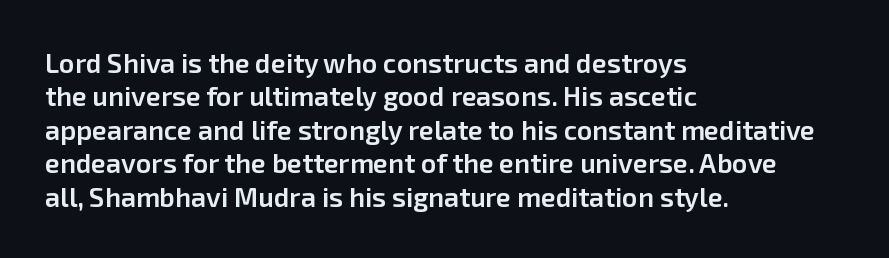
Q: Is the text bold? A: Semi-bold.
Q: Is the text italic (slanted)? A: No, it is upright.
Q: Is the text underlined? A: No.
Q: How is the paragraph aligned? A: Left-aligned.
Q: Is the spacing between letters normal or unusually wide? A: Normal.
